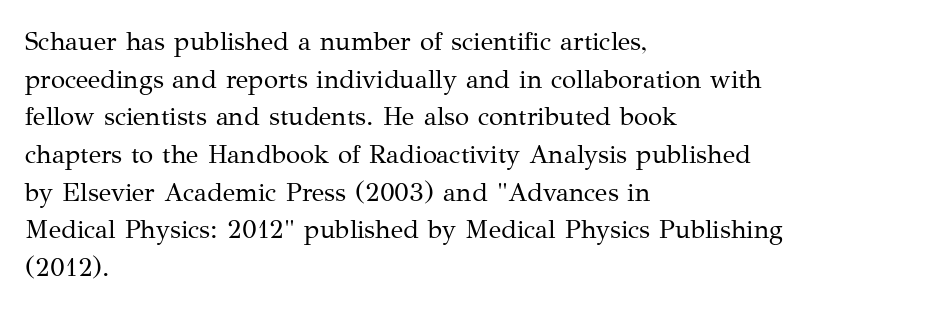
Q: Is the text bold? A: No.
Q: Is the text italic (slanted)? A: No, it is upright.
Q: Is the text underlined? A: No.
Q: How is the paragraph aligned? A: Left-aligned.
Q: Is the spacing between letters normal or unusually wide? A: Normal.
Q: Is the spacing between lines tight, normal or loose? A: Normal.
